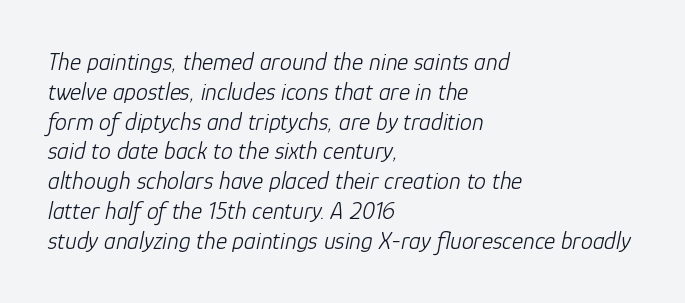
This rendering leaves character spacing at its baseline value. If you drew a ruler down the left edge, every line would touch it. Anything drawn beneath the words? Only blank space. This sample uses an oblique cut, with every glyph tilted off the vertical. The face looks like a standard text weight, possibly lighter.
